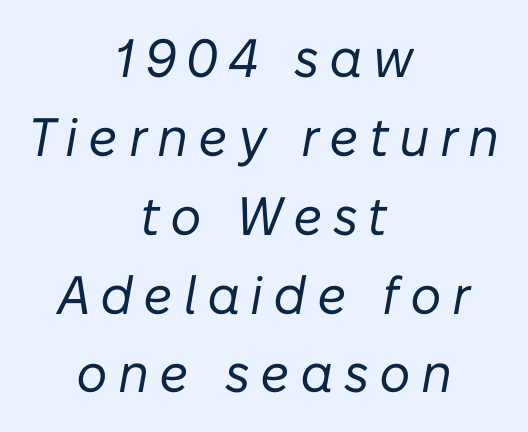
Q: Is the text bold? A: No.
Q: Is the text italic (slanted)? A: Yes, it leans right by about 10 degrees.
Q: Is the text underlined? A: No.
Q: How is the paragraph aligned? A: Centered.
Q: Is the spacing between lines tight, normal or loose? A: Normal.
Q: Width (condensed, normal, or wide)? A: Normal.
Q: Stroke contrast? A: Low.
Q: x-height? A: Medium.
Q: Monospaced? A: No.
